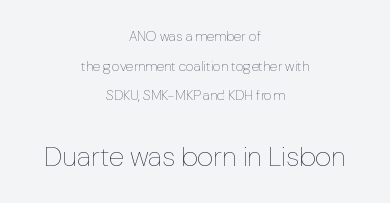
The image shows 28 px thin type, upright; set centered, loose line spacing (2.12x), normal letter spacing, not underlined; the second (bottom) block is 2.0x larger; low stroke contrast and a medium x-height.
